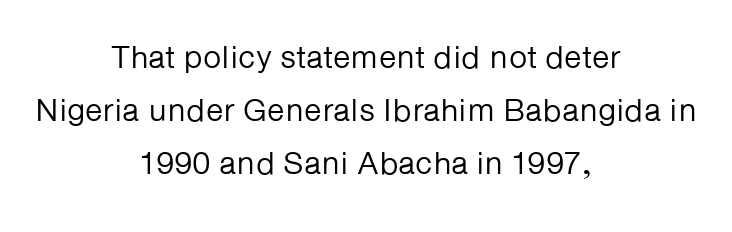
Q: Is the text bold? A: No.
Q: Is the text italic (slanted)? A: No, it is upright.
Q: Is the typeface a serif or a sans-serif typeface? A: Sans-serif.
Q: Is the text underlined? A: No.
Q: How is the paragraph aligned? A: Centered.
Q: Is the spacing between letters normal or unusually wide? A: Normal.
Q: Is the spacing between lines tight, normal or loose? A: Normal.
Q: Width (condensed, normal, or wide)? A: Normal.
Q: Stroke contrast? A: Low.
Q: x-height? A: Medium.
Q: Monospaced? A: No.
